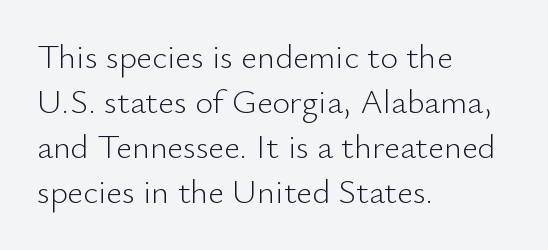
{"serif": "no", "italic": "no", "bold": "no", "weight": "light", "width": "normal", "stroke_contrast": "low", "x_height": "small", "monospaced": "no", "underline": "no", "align": "left", "line_spacing": "normal", "line_spacing_ratio": 1.32, "letter_spacing": "normal", "letter_spacing_em": 0.0, "glyph_px": 34}
